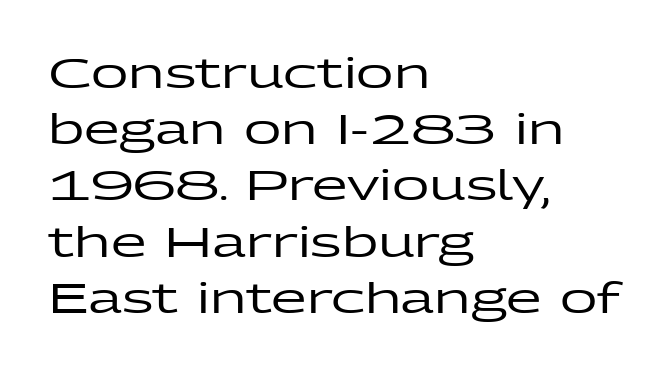
Q: Is the text italic (slanted)? A: No, it is upright.
Q: Is the typeface a serif or a sans-serif typeface? A: Sans-serif.
Q: Is the text underlined? A: No.
Q: How is the paragraph aligned? A: Left-aligned.
Q: Is the spacing between letters normal or unusually wide? A: Normal.
Q: Is the spacing between lines tight, normal or loose? A: Normal.
Q: Width (condensed, normal, or wide)? A: Wide.
Q: Stroke contrast? A: Low.
Q: x-height? A: Medium.
Q: Monospaced? A: No.
